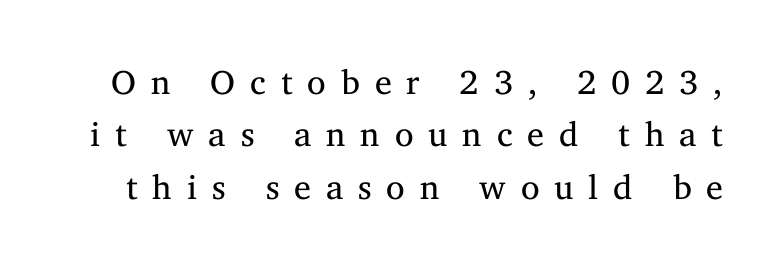
Letters rest on an invisible, unmarked baseline. A light-to-regular cut is what we see here. Does extra space separate the letters? Yes, quite a lot of it. Leading: standard. Font category for this specimen: serif. Note the varied advance widths — an 'i' is clearly narrower than an 'm'.
